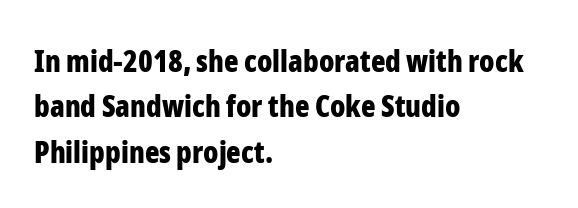
{"serif": "no", "italic": "no", "bold": "yes", "weight": "bold", "width": "condensed", "stroke_contrast": "low", "x_height": "medium", "monospaced": "no", "underline": "no", "align": "left", "line_spacing": "normal", "line_spacing_ratio": 1.51, "letter_spacing": "normal", "letter_spacing_em": 0.0, "glyph_px": 30}
